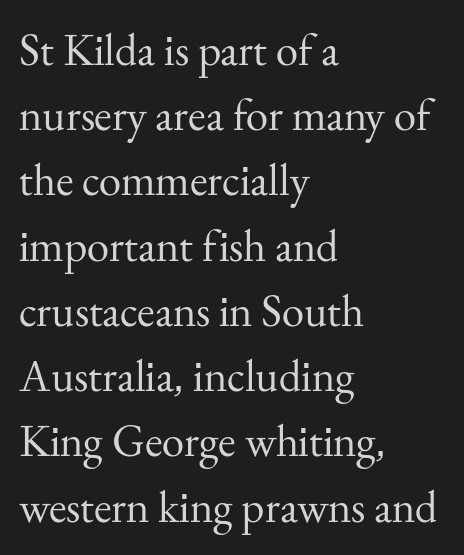
The image shows 45 px regular-weight serif type, upright; set left-aligned, normal line spacing (1.45x), normal letter spacing, not underlined; medium stroke contrast and a small x-height.
